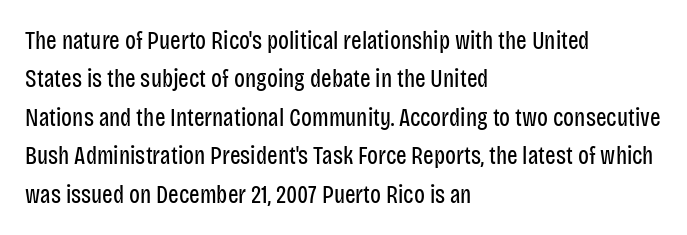
The image shows 25 px text type, upright; set left-aligned, normal line spacing (1.54x), normal letter spacing, not underlined.
